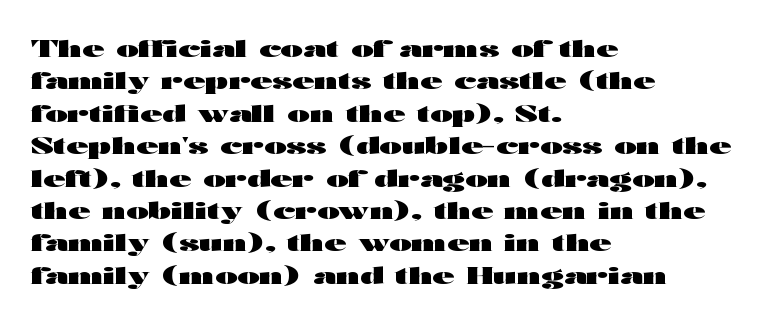
Whoever set this chose a conventional vertical rhythm. Emphasis by weight is at full strength: bold. The setting favours the left margin, as ordinary paragraphs usually do. Glance below the letters and you will spot only blank space. Rendered with straight, roman letterforms.
